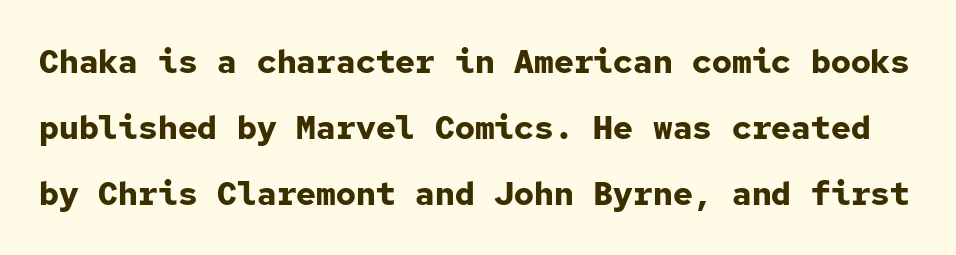
Q: Is the text bold? A: Yes.
Q: Is the text italic (slanted)? A: No, it is upright.
Q: Is the typeface a serif or a sans-serif typeface? A: Sans-serif.
Q: Is the text underlined? A: No.
Q: Is the spacing between letters normal or unusually wide? A: Normal.
Q: Is the spacing between lines tight, normal or loose? A: Loose.
Q: Width (condensed, normal, or wide)? A: Normal.
Q: Stroke contrast? A: Low.
Q: x-height? A: Medium.
Q: Monospaced? A: Yes.
